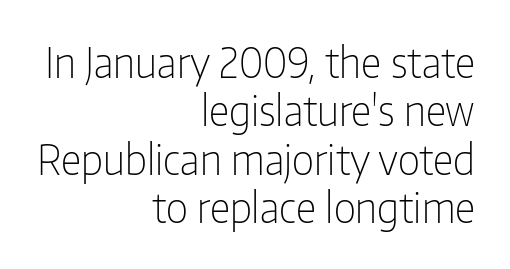
The image shows 41 px light, condensed sans-serif type, upright; set right-aligned, line spacing 1.18x, normal letter spacing, not underlined; low stroke contrast and a medium x-height.
